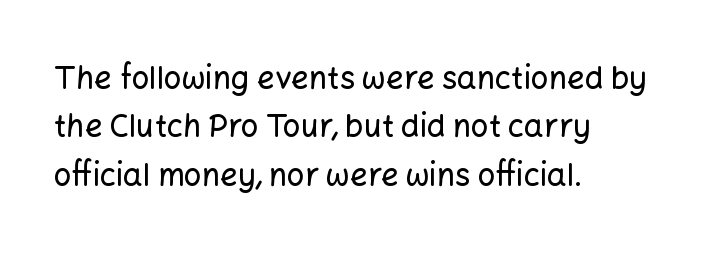
{"serif": "no", "italic": "no", "width": "normal", "stroke_contrast": "low", "x_height": "medium", "monospaced": "no", "underline": "no", "align": "left", "line_spacing": "normal", "line_spacing_ratio": 1.56, "letter_spacing": "normal", "letter_spacing_em": 0.0, "glyph_px": 31}
